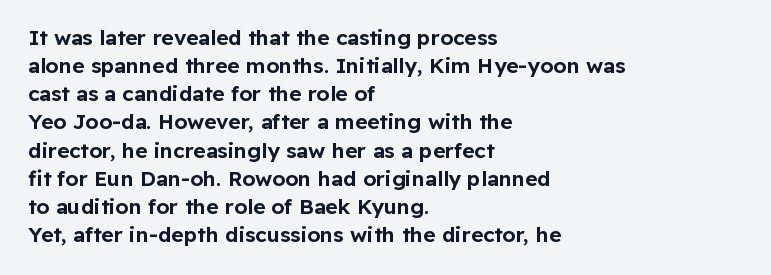
The image shows 21 px text type, upright; set left-aligned, normal line spacing (1.34x), normal letter spacing, not underlined.
